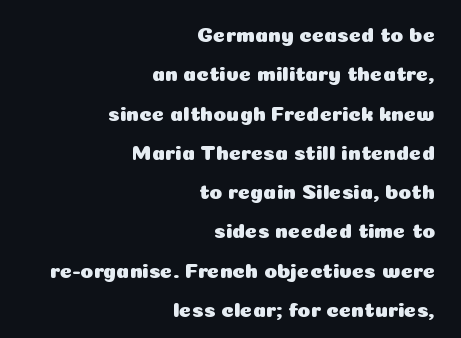
Descenders are the only things crossing below the line. In CSS terms this would be text-align: right. Caption: standard tracking, unaltered. This is the regular roman posture of the typeface.
